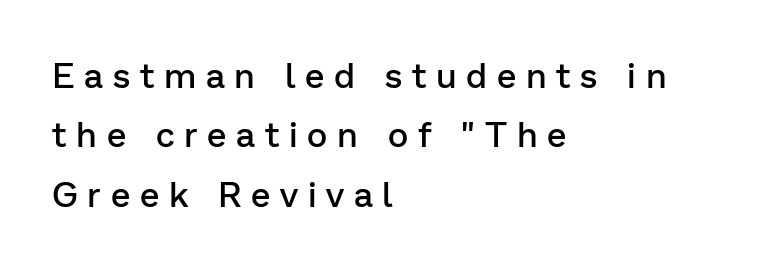
Q: Is the text bold? A: Semi-bold.
Q: Is the text italic (slanted)? A: No, it is upright.
Q: Is the typeface a serif or a sans-serif typeface? A: Sans-serif.
Q: Is the text underlined? A: No.
Q: How is the paragraph aligned? A: Left-aligned.
Q: Is the spacing between letters normal or unusually wide? A: Unusually wide.
Q: Is the spacing between lines tight, normal or loose? A: Normal.
Q: Width (condensed, normal, or wide)? A: Normal.
Q: Stroke contrast? A: Low.
Q: x-height? A: Medium.
Q: Monospaced? A: No.
